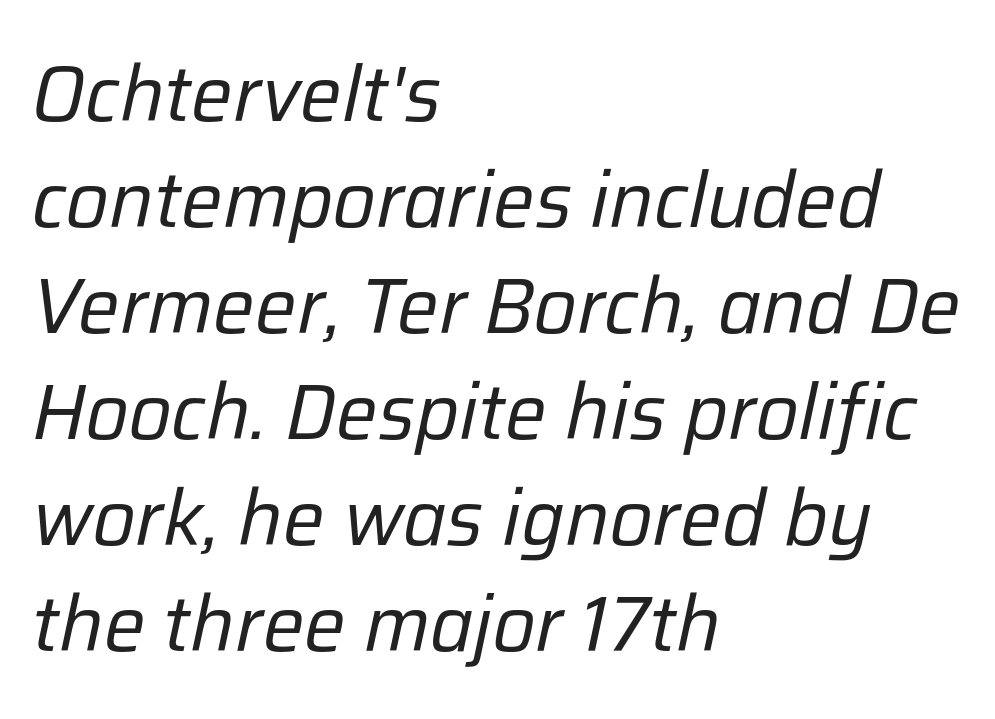
Notice how the stems are inclined rather than vertical — that's the hallmark of italics. Teacher's note: observe the even left margin — that is flush-left alignment. Summary of weight: not heavy and not bold. The words here are not underlined.
